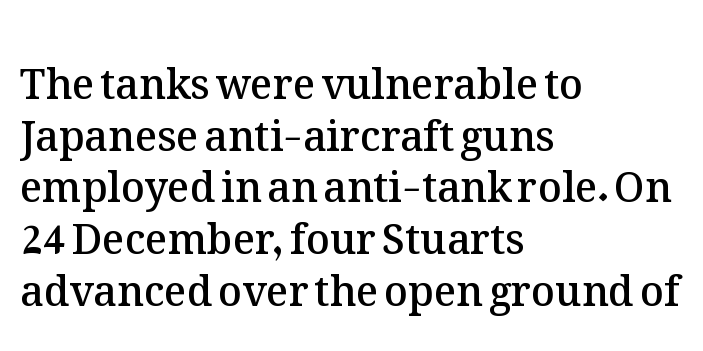
Q: Is the text bold? A: Semi-bold.
Q: Is the text italic (slanted)? A: No, it is upright.
Q: Is the text underlined? A: No.
Q: How is the paragraph aligned? A: Left-aligned.
Q: Is the spacing between letters normal or unusually wide? A: Normal.
Q: Is the spacing between lines tight, normal or loose? A: Normal.
Q: Width (condensed, normal, or wide)? A: Normal.
Q: Stroke contrast? A: Medium.
Q: x-height? A: Medium.
Q: Monospaced? A: No.
